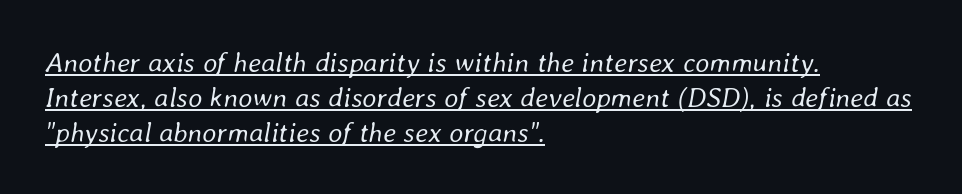
Q: Is the text bold? A: No.
Q: Is the text italic (slanted)? A: Yes, it leans right by about 8 degrees.
Q: Is the text underlined? A: Yes.
Q: How is the paragraph aligned? A: Left-aligned.
Q: Is the spacing between letters normal or unusually wide? A: Normal.
Q: Is the spacing between lines tight, normal or loose? A: Normal.
Q: Width (condensed, normal, or wide)? A: Normal.
Q: Stroke contrast? A: Low.
Q: x-height? A: Medium.
Q: Monospaced? A: No.
